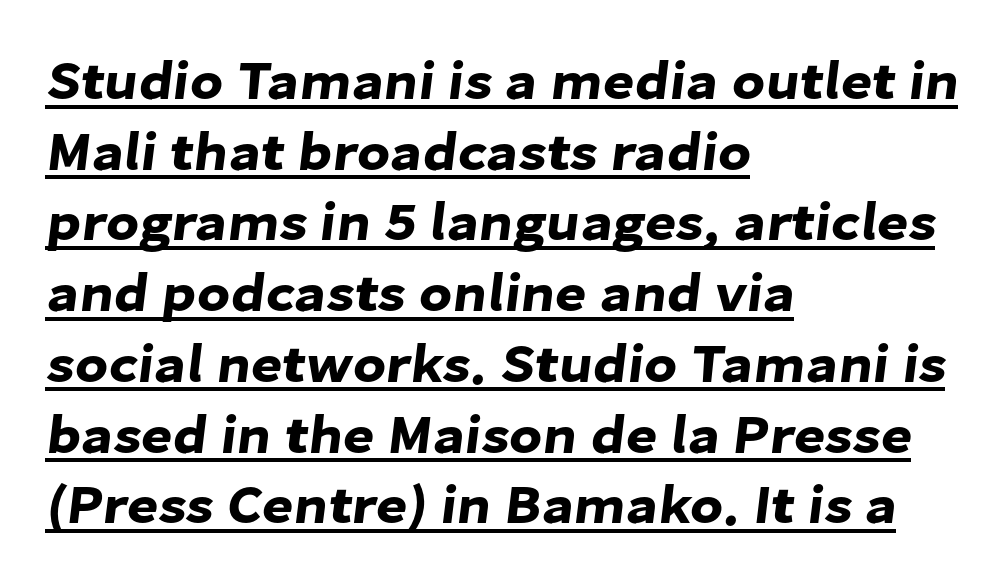
The image shows 54 px sans-serif type; set left-aligned, normal line spacing (1.31x), normal letter spacing, underlined; low stroke contrast and a medium x-height.
